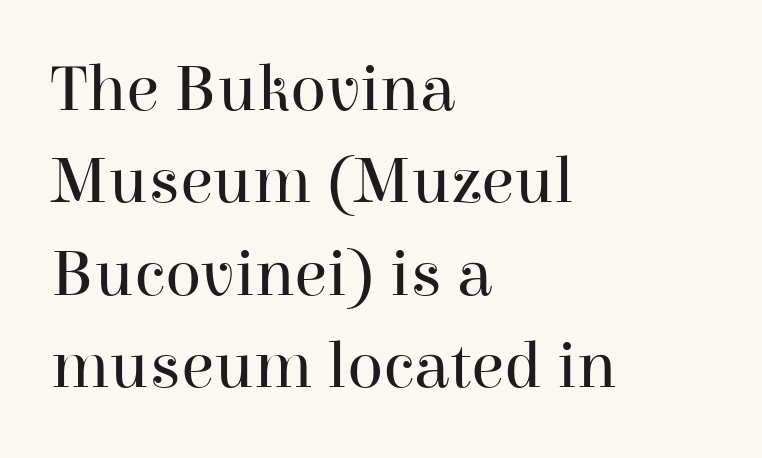
The image shows 67 px regular-weight serif type, upright; set left-aligned, normal line spacing (1.38x), normal letter spacing, not underlined; high stroke contrast and a medium x-height.
